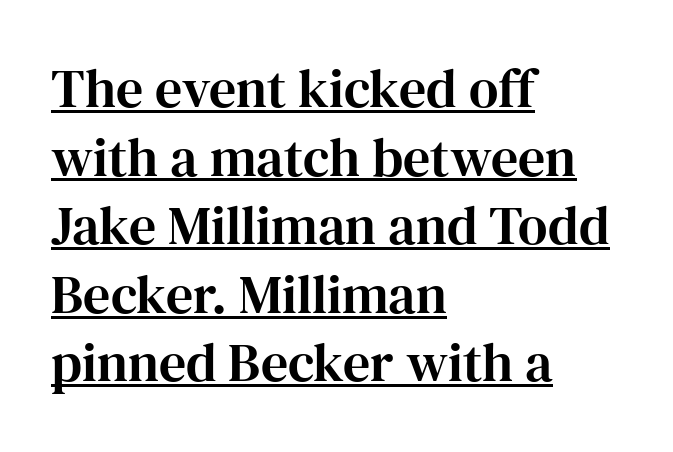
The image shows 54 px serif type, upright; set left-aligned, normal line spacing (1.27x), normal letter spacing, underlined; high stroke contrast and a medium x-height.
